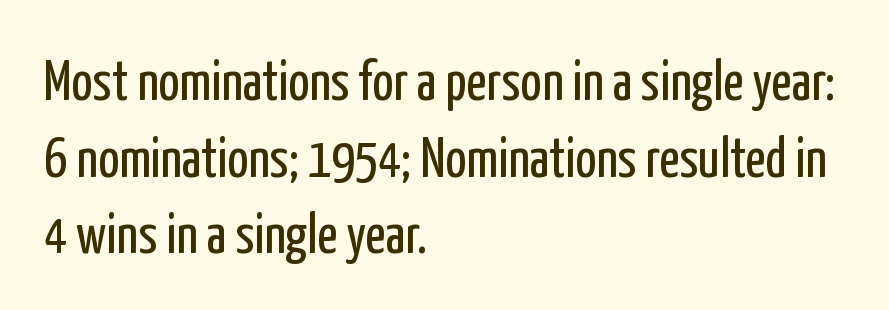
The image shows 56 px regular-weight, condensed sans-serif type, upright; set left-aligned, normal line spacing (1.37x), normal letter spacing, not underlined; low stroke contrast and a medium x-height.
